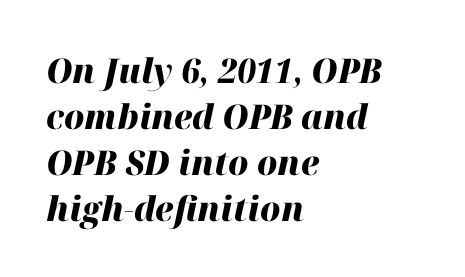
The image shows 34 px heavy type, italic (leaning right); set left-aligned, normal line spacing (1.35x), normal letter spacing, not underlined; high stroke contrast and a medium x-height.
